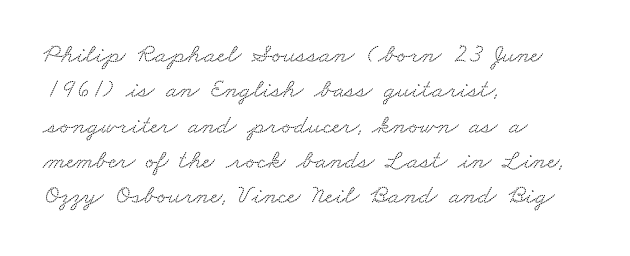
{"underline": "no", "align": "left", "line_spacing": "normal", "line_spacing_ratio": 1.31, "letter_spacing": "normal", "letter_spacing_em": 0.0, "glyph_px": 27}
